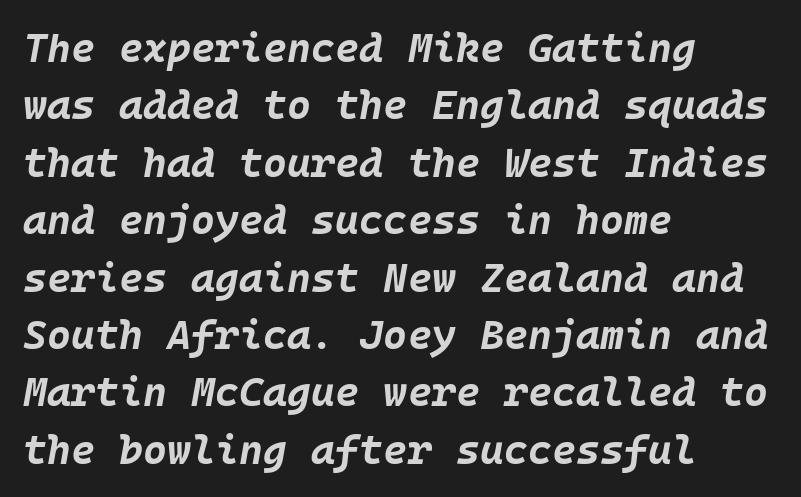
{"italic": "yes", "lean": "right", "slant_degrees": 10, "bold": "yes", "weight": "bold", "width": "normal", "stroke_contrast": "low", "x_height": "large", "underline": "no", "align": "left", "line_spacing": "normal", "line_spacing_ratio": 1.4, "letter_spacing": "normal", "letter_spacing_em": 0.0, "glyph_px": 41}
